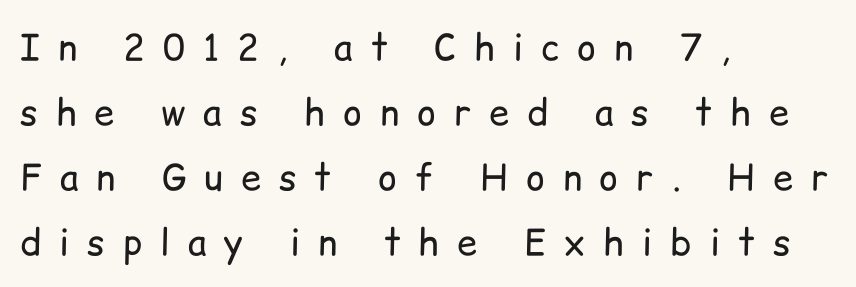
{"serif": "no", "italic": "no", "bold": "no", "weight": "regular", "width": "normal", "stroke_contrast": "low", "x_height": "medium", "monospaced": "no", "underline": "no", "align": "left", "line_spacing_ratio": 1.81, "letter_spacing": "wide", "letter_spacing_em": 0.5, "glyph_px": 36}
